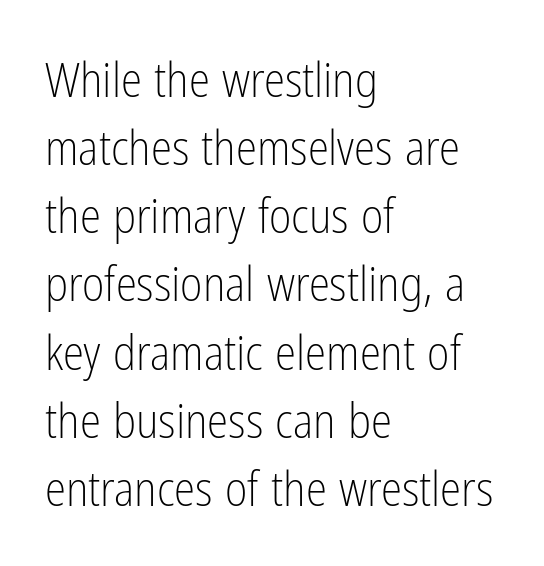
The foot of each line stays bare and open. What stands out about the letter spacing? Nothing — it is the standard amount. What kind of face is this? One without serifs — a sans. The typography opts for an upright posture over an oblique one.
